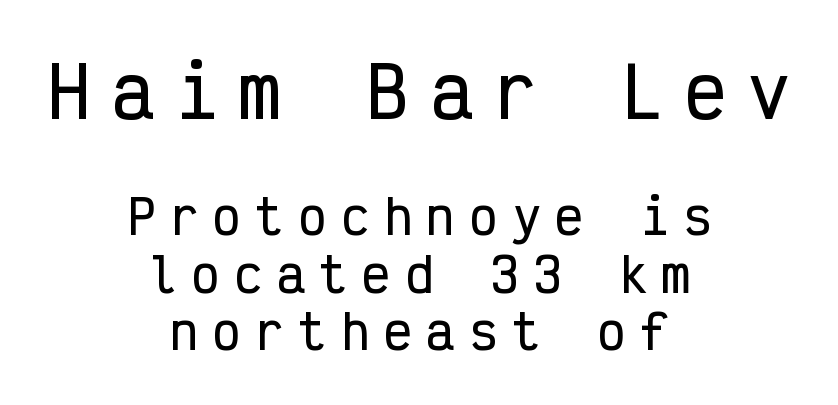
The image shows 70 px condensed sans-serif type, upright, monospaced; set centered, line spacing 1.22x, unusually wide letter spacing (+0.31 em), not underlined; the first (top) block is 1.49x larger; low stroke contrast and a medium x-height.
